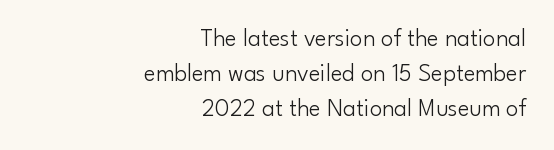
{"italic": "no", "bold": "no", "underline": "no", "align": "right", "line_spacing": "normal", "line_spacing_ratio": 1.4, "letter_spacing": "normal", "letter_spacing_em": 0.0, "glyph_px": 25}
